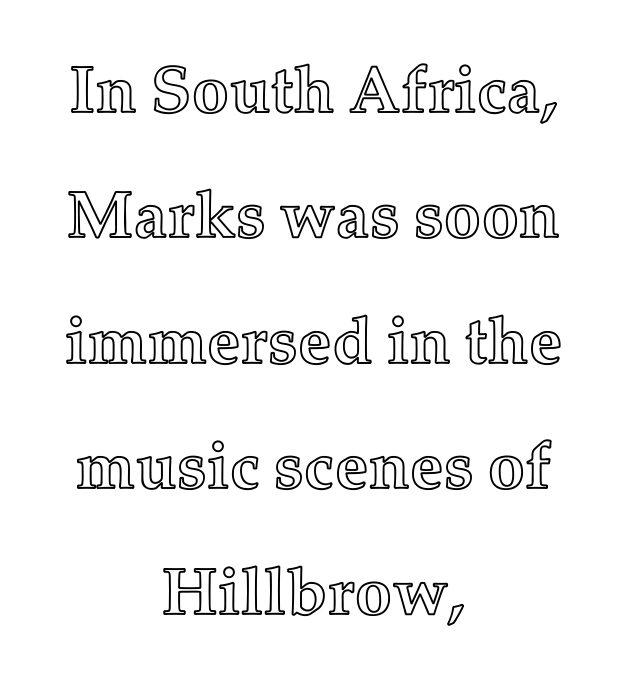
Q: Is the text italic (slanted)? A: No, it is upright.
Q: Is the text underlined? A: No.
Q: How is the paragraph aligned? A: Centered.
Q: Is the spacing between letters normal or unusually wide? A: Normal.
Q: Is the spacing between lines tight, normal or loose? A: Loose.
Q: Width (condensed, normal, or wide)? A: Normal.
Q: x-height? A: Medium.
Q: Monospaced? A: No.
